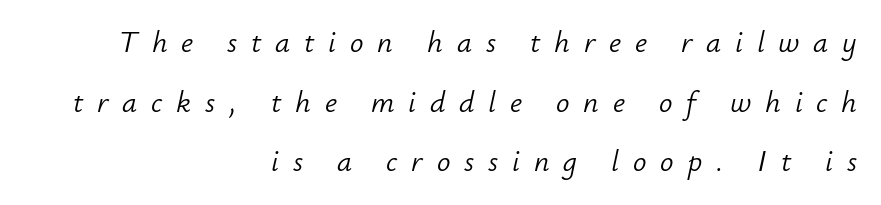
The image shows 30 px light type, italic (leaning right); set right-aligned, loose line spacing (1.99x), unusually wide letter spacing (+0.46 em), not underlined; low stroke contrast and a small x-height.
